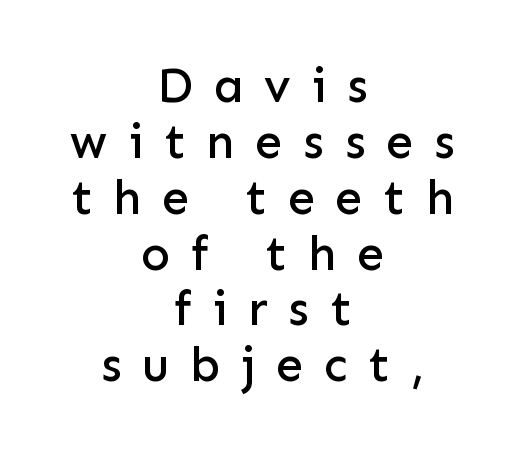
Vertical strokes here are truly vertical. Horizontal alignment here is central, giving a formal, balanced look. Character widths vary here, with narrow letters taking less room than wide ones. The foot of each line stays bare and open. The tracking reads as deliberately expanded to a designer's eye. Cramped leading.
